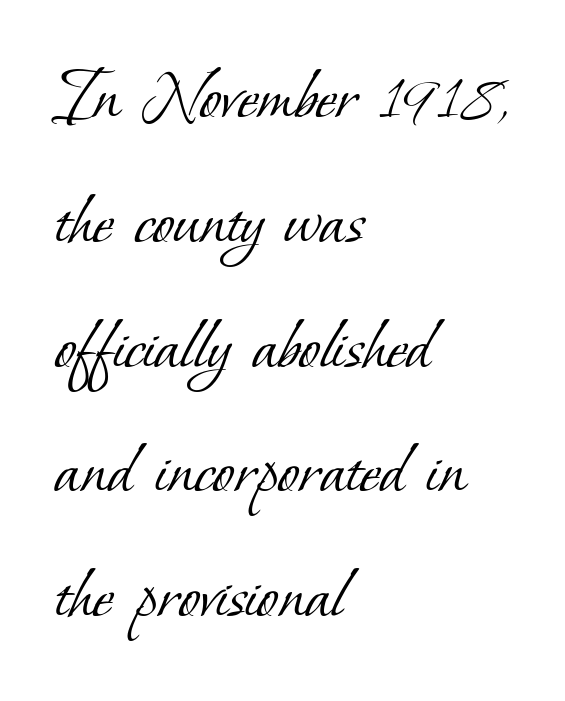
The image shows 79 px light serif type; set left-aligned, normal line spacing (1.58x), normal letter spacing, not underlined; low stroke contrast and a small x-height.
